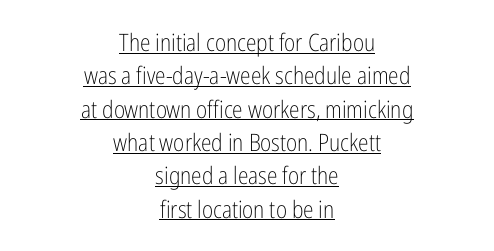
{"italic": "no", "bold": "no", "underline": "yes", "align": "center", "line_spacing": "normal", "line_spacing_ratio": 1.39, "letter_spacing": "normal", "letter_spacing_em": 0.0, "glyph_px": 24}
